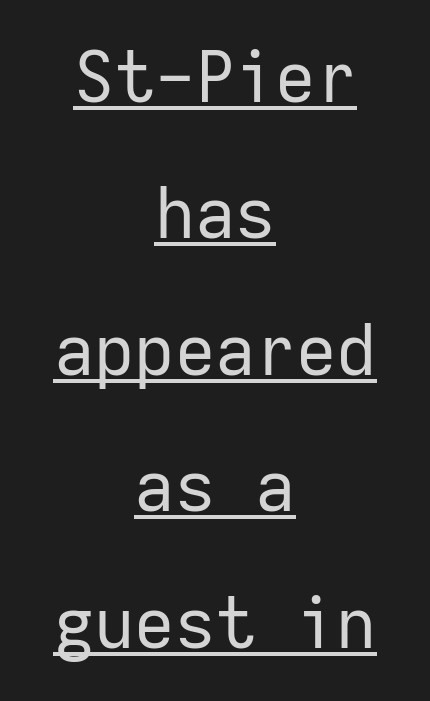
{"serif": "no", "italic": "no", "bold": "no", "weight": "regular", "width": "normal", "stroke_contrast": "low", "x_height": "medium", "monospaced": "yes", "underline": "yes", "align": "center", "line_spacing": "loose", "line_spacing_ratio": 1.95, "letter_spacing": "normal", "letter_spacing_em": 0.0, "glyph_px": 70}
